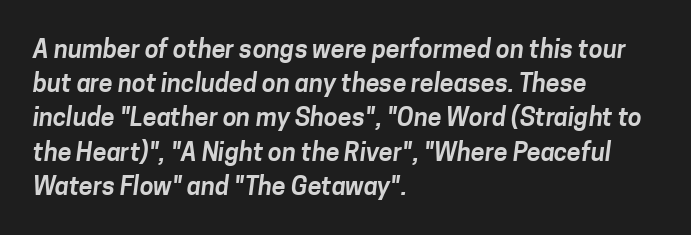
The paragraph has a hard left edge and a soft right edge. The glyphs are unaccompanied by any horizontal stroke below them. You could call the tracking neutral — neither tight nor loose. Vertical spacing — default.
